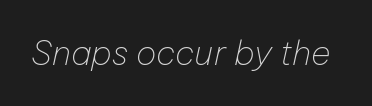
{"italic": "yes", "lean": "right", "slant_degrees": 12, "bold": "no", "weight": "thin", "width": "normal", "stroke_contrast": "low", "x_height": "medium", "monospaced": "no", "underline": "no", "letter_spacing": "normal", "letter_spacing_em": 0.0, "glyph_px": 34}
